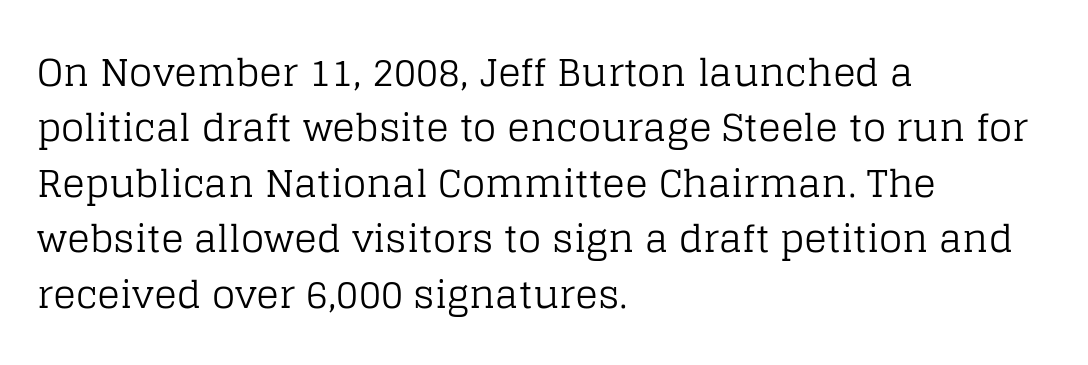
These lines were composed using upright roman letters. The rendering shows small feet on the letterforms — a serif design. Short note: letters normally spaced. How would I describe the line gaps? Plain and ordinary.
